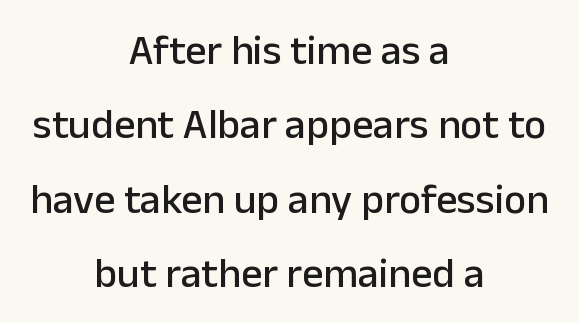
Q: Is the text italic (slanted)? A: No, it is upright.
Q: Is the typeface a serif or a sans-serif typeface? A: Sans-serif.
Q: Is the text underlined? A: No.
Q: How is the paragraph aligned? A: Centered.
Q: Is the spacing between letters normal or unusually wide? A: Normal.
Q: Width (condensed, normal, or wide)? A: Normal.
Q: Stroke contrast? A: Low.
Q: x-height? A: Medium.
Q: Monospaced? A: No.
